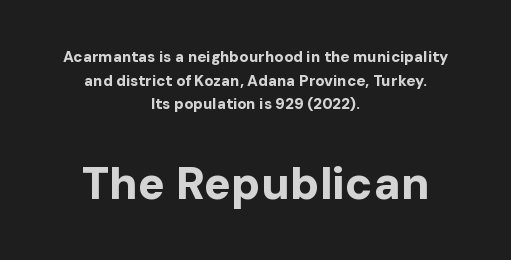
One glance says typical: line gaps are just what's usual. The setting favours the middle, as headings and verse often do. Type without underlining. This sample has the flowing, uneven cadence of proportional lettering. Characters remain perfectly vertical along every line. Each word holds together tightly as a unit, with standard inter-letter gaps.
